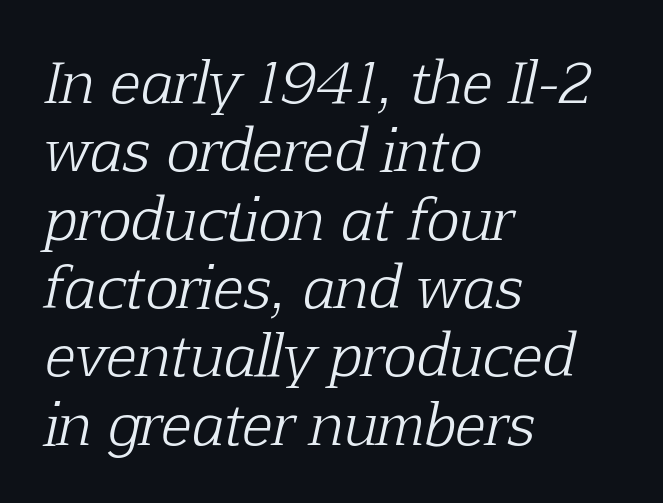
{"serif": "yes", "italic": "yes", "lean": "right", "slant_degrees": 12, "bold": "no", "weight": "light", "width": "normal", "stroke_contrast": "low", "x_height": "medium", "monospaced": "no", "underline": "no", "align": "left", "line_spacing_ratio": 1.22, "letter_spacing": "normal", "letter_spacing_em": 0.0, "glyph_px": 56}
